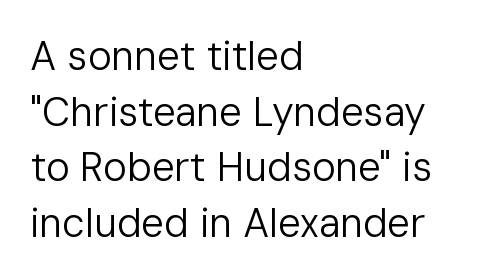
The image shows 40 px regular-weight sans-serif type, upright; set left-aligned, normal line spacing (1.39x), normal letter spacing, not underlined; low stroke contrast and a medium x-height.
